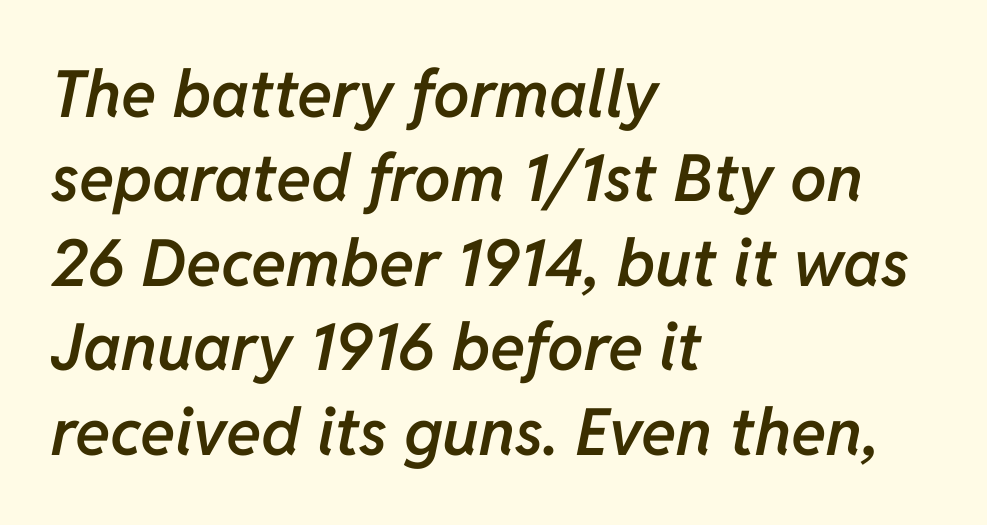
{"italic": "yes", "lean": "right", "slant_degrees": 11, "bold": "semi", "weight": "semibold", "width": "normal", "stroke_contrast": "low", "x_height": "medium", "monospaced": "no", "underline": "no", "align": "left", "line_spacing": "normal", "line_spacing_ratio": 1.3, "letter_spacing": "normal", "letter_spacing_em": 0.0, "glyph_px": 65}
